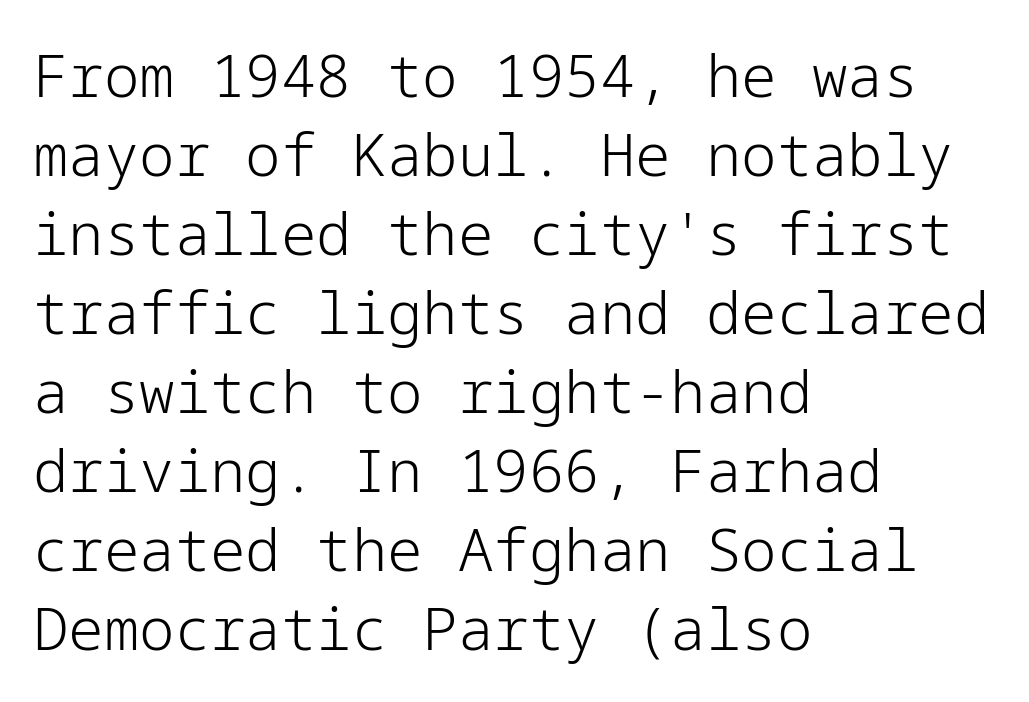
These lines sit exactly where default settings would place them. The string is rendered with underlining switched off. Every row of glyphs begins at an identical x-position on the left. Tracking value appears to be zero — textbook default spacing. Stroke terminals: plain, sans-serif. Upright lettering throughout.
